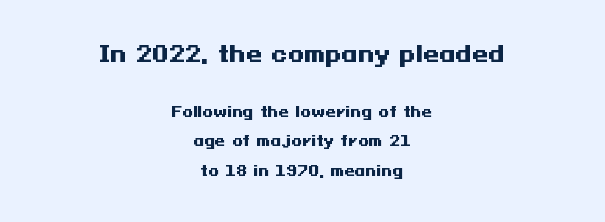
{"italic": "no", "bold": "yes", "underline": "no", "align": "center", "line_spacing": "loose", "line_spacing_ratio": 2.13, "letter_spacing": "normal", "letter_spacing_em": 0.0, "larger_block": "first", "size_ratio": 1.5, "glyph_px": 21}
